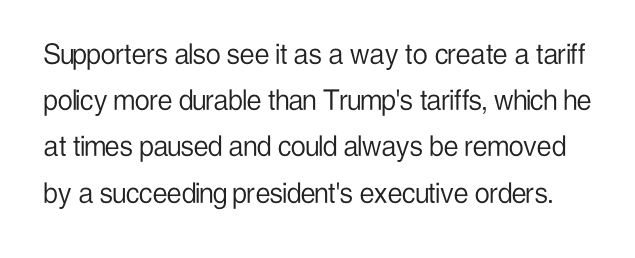
{"serif": "no", "italic": "no", "bold": "no", "weight": "light", "width": "condensed", "stroke_contrast": "low", "x_height": "medium", "monospaced": "no", "underline": "no", "line_spacing": "normal", "line_spacing_ratio": 1.4, "letter_spacing": "normal", "letter_spacing_em": 0.0, "glyph_px": 33}
